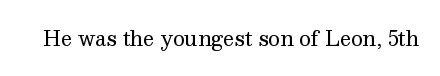
The image shows 20 px text type, upright; set normal letter spacing, not underlined.
